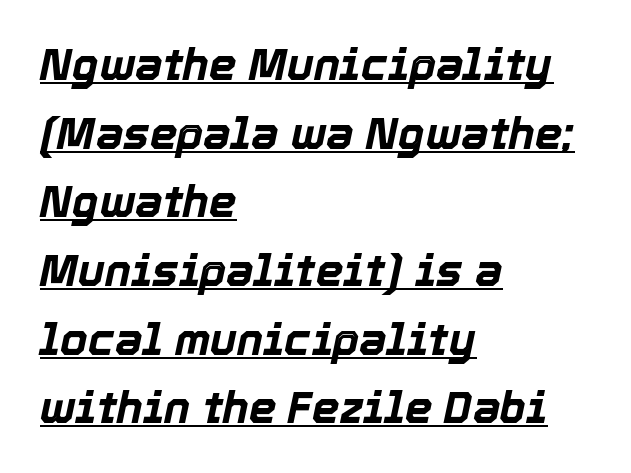
Q: Is the text bold? A: Yes.
Q: Is the text italic (slanted)? A: Yes, it leans right by about 12 degrees.
Q: Is the text underlined? A: Yes.
Q: How is the paragraph aligned? A: Left-aligned.
Q: Is the spacing between letters normal or unusually wide? A: Normal.
Q: Is the spacing between lines tight, normal or loose? A: Normal.
Q: Width (condensed, normal, or wide)? A: Normal.
Q: x-height? A: Medium.
Q: Monospaced? A: No.
